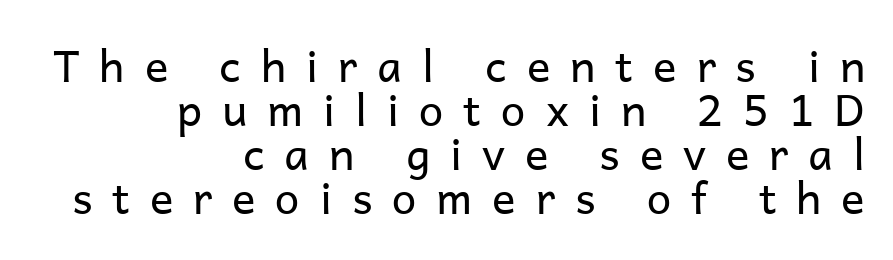
Compared with typical paragraphs, the rows here are closer together. This rendering features lettering with no underline. This sample uses a sans-serif face. The letters advance in unequal steps, a hallmark of proportional type. Bold? No — there's no thickening of the strokes.
